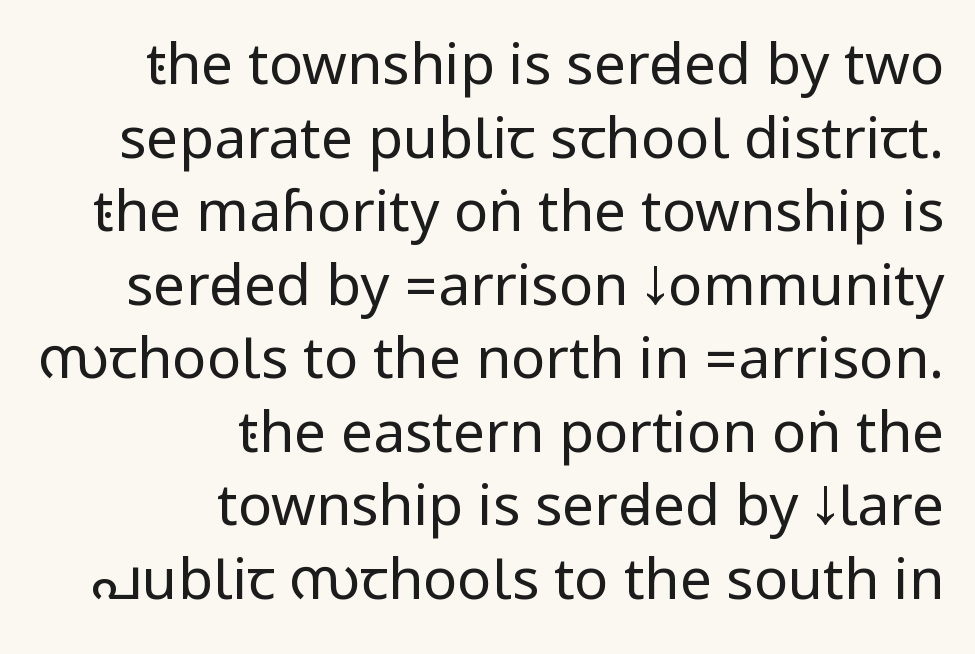
Q: Is the text bold? A: No.
Q: Is the text italic (slanted)? A: No, it is upright.
Q: Is the typeface a serif or a sans-serif typeface? A: Sans-serif.
Q: Is the text underlined? A: No.
Q: How is the paragraph aligned? A: Right-aligned.
Q: Is the spacing between letters normal or unusually wide? A: Normal.
Q: Is the spacing between lines tight, normal or loose? A: Normal.
Q: Width (condensed, normal, or wide)? A: Condensed.
Q: Stroke contrast? A: Low.
